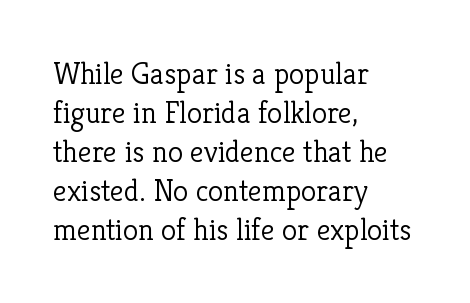
Q: Is the text bold? A: No.
Q: Is the text italic (slanted)? A: No, it is upright.
Q: Is the typeface a serif or a sans-serif typeface? A: Serif.
Q: Is the text underlined? A: No.
Q: How is the paragraph aligned? A: Left-aligned.
Q: Is the spacing between letters normal or unusually wide? A: Normal.
Q: Is the spacing between lines tight, normal or loose? A: Normal.
Q: Width (condensed, normal, or wide)? A: Normal.
Q: Stroke contrast? A: Low.
Q: x-height? A: Medium.
Q: Monospaced? A: No.
